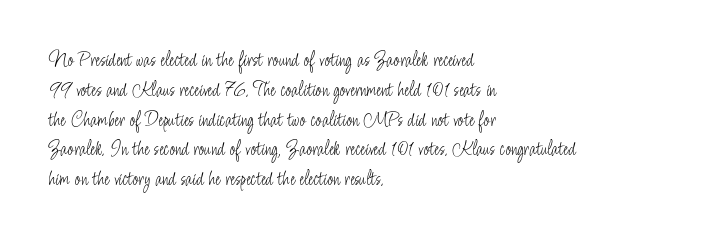
{"bold": "no", "underline": "no", "align": "left", "line_spacing": "normal", "line_spacing_ratio": 1.42, "letter_spacing": "normal", "letter_spacing_em": 0.0, "glyph_px": 21}
